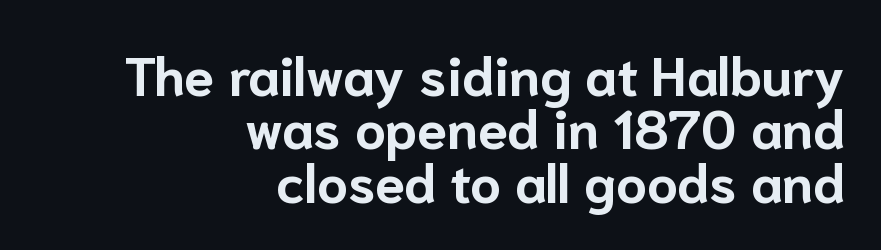
Q: Is the text bold? A: Yes.
Q: Is the text italic (slanted)? A: No, it is upright.
Q: Is the typeface a serif or a sans-serif typeface? A: Sans-serif.
Q: Is the text underlined? A: No.
Q: How is the paragraph aligned? A: Right-aligned.
Q: Is the spacing between letters normal or unusually wide? A: Normal.
Q: Is the spacing between lines tight, normal or loose? A: Tight.
Q: Width (condensed, normal, or wide)? A: Normal.
Q: Stroke contrast? A: Low.
Q: x-height? A: Medium.
Q: Monospaced? A: No.
